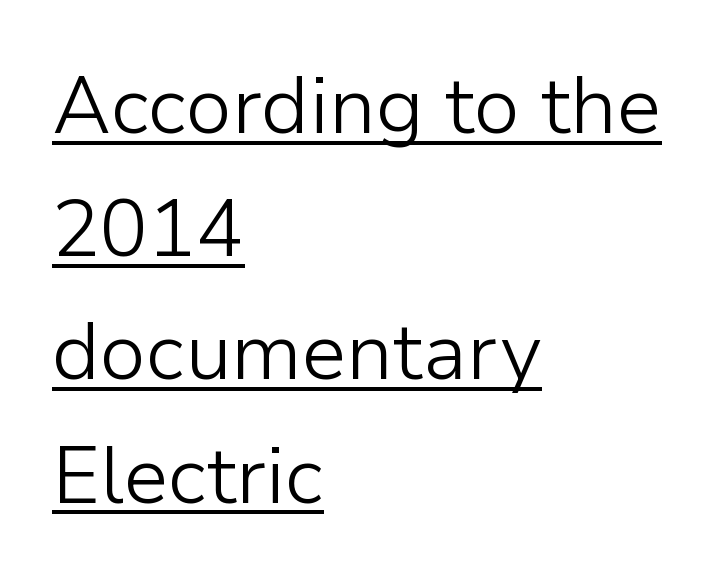
The image shows 80 px light sans-serif type, upright; set left-aligned, normal line spacing (1.54x), normal letter spacing, underlined; low stroke contrast and a medium x-height.
